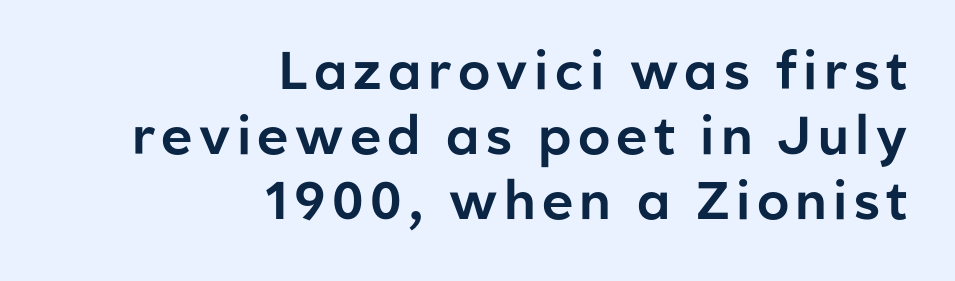
Each line ends at the same right margin while the left side varies. Serifs: no, the terminals of the letterforms are clean. Varying glyph widths throughout — classic text-font behaviour. Just letters on the line, the space beneath them empty. This is the regular roman posture of the typeface.
